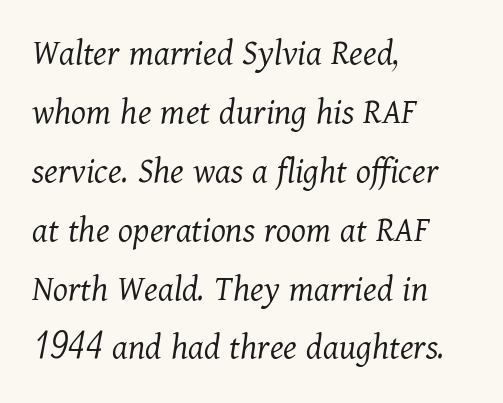
The image shows 38 px light serif type, italic (leaning right); set left-aligned, normal line spacing (1.55x), normal letter spacing, not underlined; medium stroke contrast and a medium x-height.
